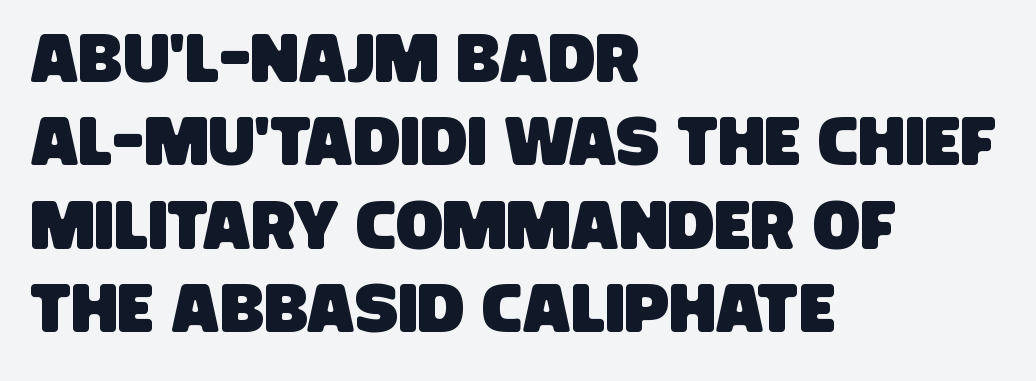
Visually the block forms a straight wall on the left and a jagged coastline on the right. Note the varied advance widths — an 'i' is clearly narrower than an 'm'. Nothing unusual about the tracking: characters are spaced as the font intends. Any mark beneath the type? The region is blank.
